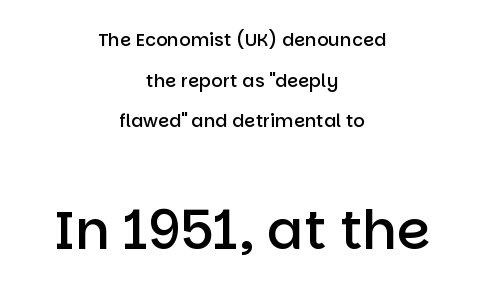
Q: Is the text bold? A: Semi-bold.
Q: Is the text italic (slanted)? A: No, it is upright.
Q: Is the typeface a serif or a sans-serif typeface? A: Sans-serif.
Q: Is the text underlined? A: No.
Q: How is the paragraph aligned? A: Centered.
Q: Is the spacing between letters normal or unusually wide? A: Normal.
Q: Is the spacing between lines tight, normal or loose? A: Loose.
Q: Which block of text is set in a larger size, the first (top) or the second (bottom)? A: The second (bottom) one.
Q: Width (condensed, normal, or wide)? A: Normal.
Q: Stroke contrast? A: Low.
Q: x-height? A: Large.
Q: Monospaced? A: No.
